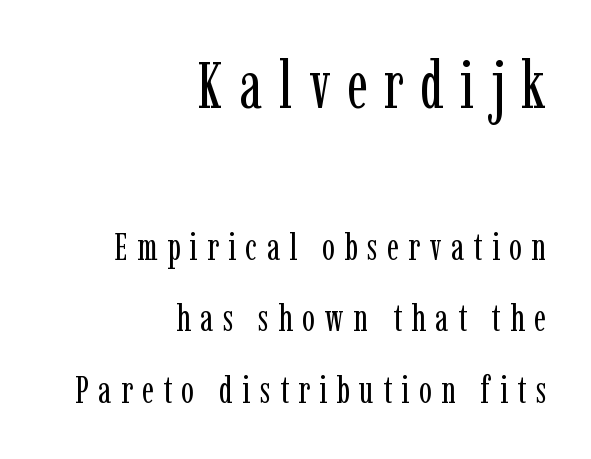
The rendering uses natural spacing where letterforms have individual widths. These lines are composed in type with serifs. Words appear elongated and porous because spacing is wide. Letters rest on an invisible, unmarked baseline. No italicization has been applied; the sample stays upright.
